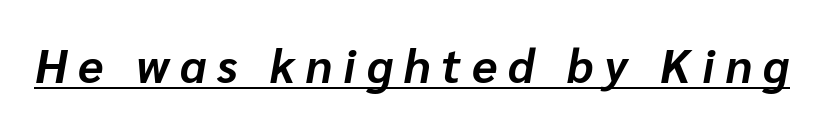
{"italic": "yes", "lean": "right", "slant_degrees": 10, "bold": "yes", "weight": "bold", "width": "normal", "stroke_contrast": "low", "x_height": "medium", "monospaced": "no", "underline": "yes", "letter_spacing": "wide", "letter_spacing_em": 0.23, "glyph_px": 47}
